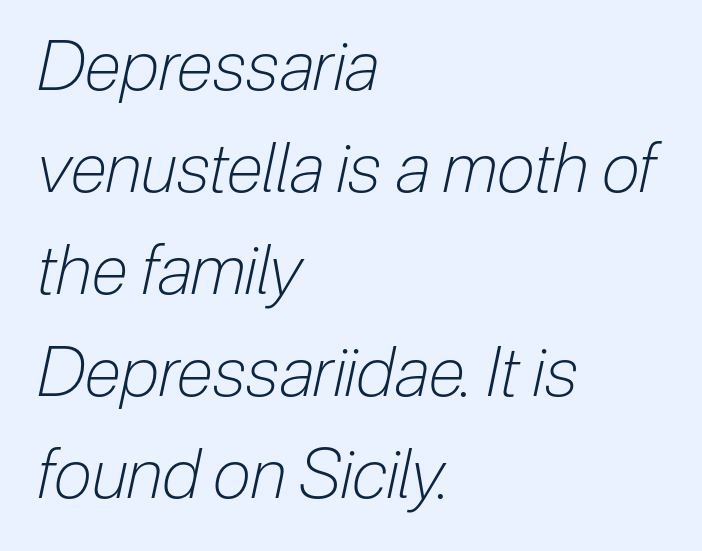
{"italic": "yes", "lean": "right", "slant_degrees": 12, "bold": "no", "weight": "light", "width": "condensed", "stroke_contrast": "low", "x_height": "medium", "monospaced": "no", "underline": "no", "align": "left", "line_spacing": "normal", "line_spacing_ratio": 1.5, "letter_spacing": "normal", "letter_spacing_em": 0.0, "glyph_px": 68}
